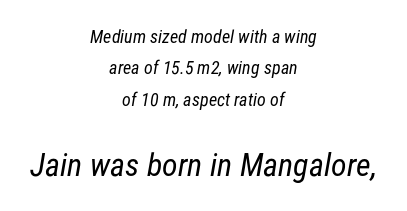
Check the space under the baseline: it is left empty. These lines are composed in type without serifs. These lines are rendered in a variable-pitch font. The setting favours the middle, as headings and verse often do.
